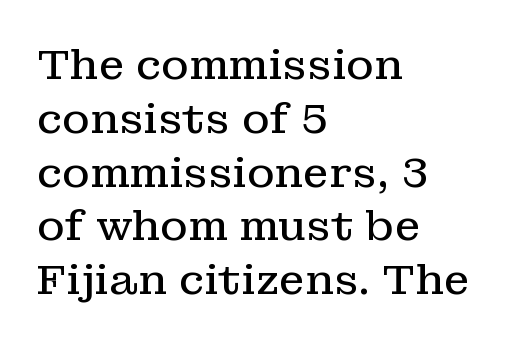
The ragged edge is on the right, which tells us the setting is flush left. Any mark beneath the type? The region is blank. Here the designer chose a conventional face with non-uniform glyph widths. The text was rendered using a seriffed face with decorative stroke endings. How would I describe the line gaps? Plain and ordinary.
